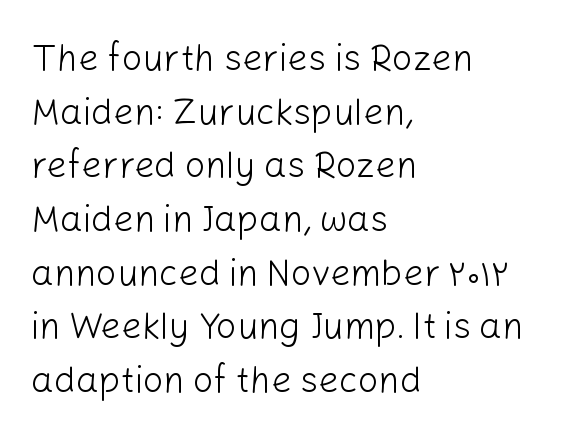
{"serif": "no", "italic": "no", "bold": "no", "weight": "light", "width": "normal", "stroke_contrast": "low", "x_height": "medium", "monospaced": "no", "underline": "no", "align": "left", "line_spacing": "normal", "line_spacing_ratio": 1.49, "letter_spacing": "normal", "letter_spacing_em": 0.0, "glyph_px": 36}
